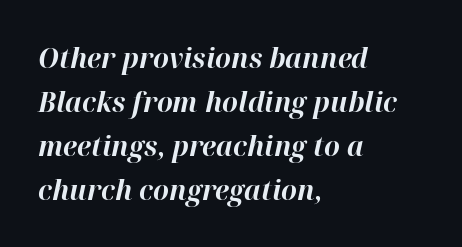
The image shows 28 px bold type, italic (leaning right); set left-aligned, normal line spacing (1.57x), normal letter spacing, not underlined; high stroke contrast and a medium x-height.
